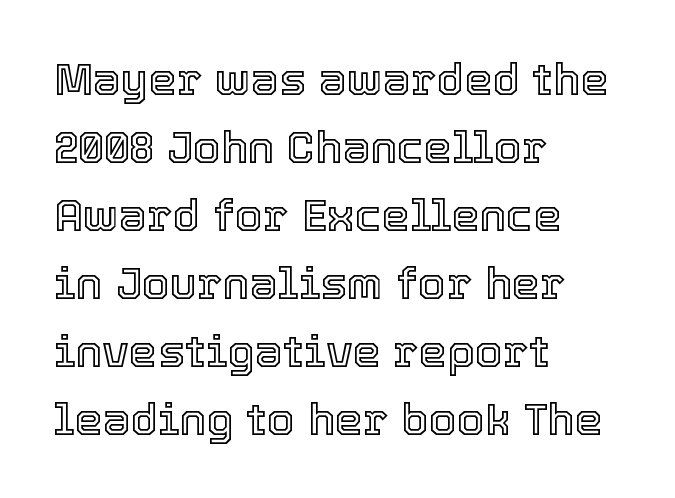
The image shows 45 px text type, upright; set left-aligned, normal line spacing (1.51x), normal letter spacing, not underlined; a medium x-height.
